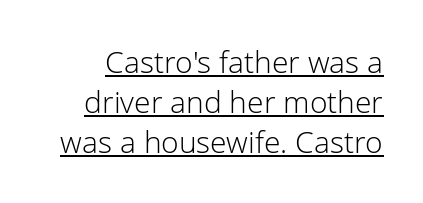
Q: Is the text bold? A: No.
Q: Is the text italic (slanted)? A: No, it is upright.
Q: Is the typeface a serif or a sans-serif typeface? A: Sans-serif.
Q: Is the text underlined? A: Yes.
Q: Is the spacing between letters normal or unusually wide? A: Normal.
Q: Is the spacing between lines tight, normal or loose? A: Normal.
Q: Width (condensed, normal, or wide)? A: Normal.
Q: Stroke contrast? A: Low.
Q: x-height? A: Medium.
Q: Monospaced? A: No.
